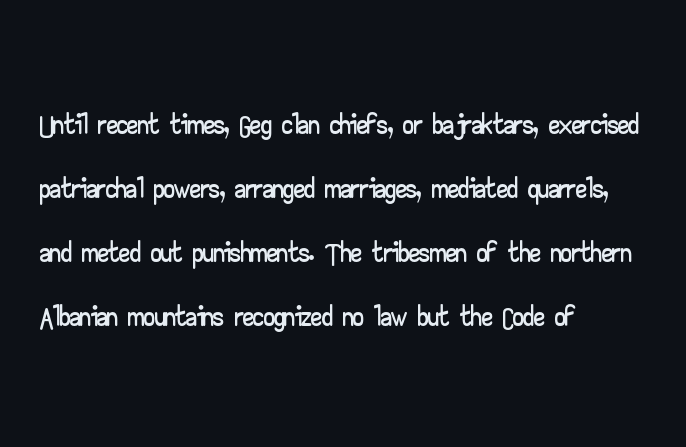
Q: Is the text italic (slanted)? A: No, it is upright.
Q: Is the typeface a serif or a sans-serif typeface? A: Sans-serif.
Q: Is the text underlined? A: No.
Q: How is the paragraph aligned? A: Left-aligned.
Q: Is the spacing between letters normal or unusually wide? A: Normal.
Q: Is the spacing between lines tight, normal or loose? A: Normal.
Q: Width (condensed, normal, or wide)? A: Wide.
Q: Stroke contrast? A: Low.
Q: x-height? A: Small.
Q: Monospaced? A: No.
